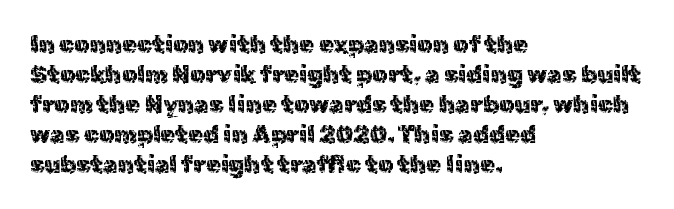
Honestly, there is no underline to notice here at all. The font's upright variant was chosen for this text. Horizontally, the lines are justified to the leading edge only. Bold? No — there's no thickening of the strokes.
